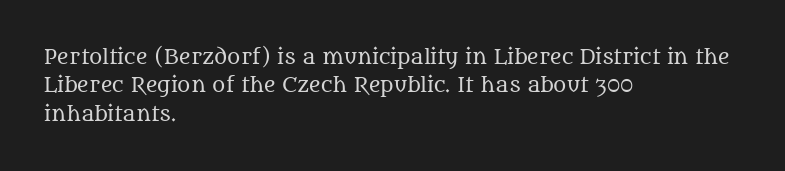
{"italic": "no", "bold": "no", "underline": "no", "align": "left", "line_spacing": "normal", "line_spacing_ratio": 1.42, "letter_spacing": "normal", "letter_spacing_em": 0.0, "glyph_px": 20}
